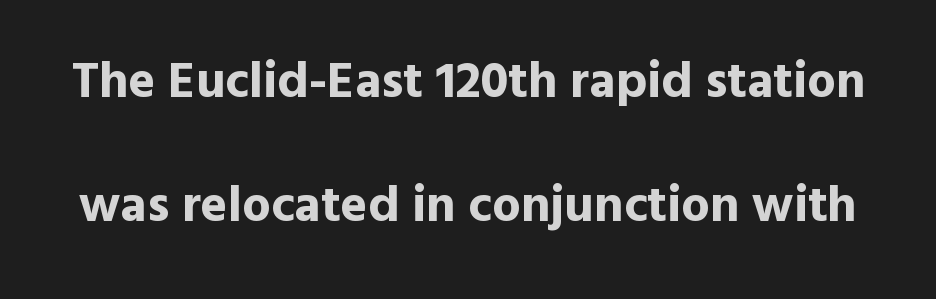
{"serif": "no", "italic": "no", "bold": "yes", "weight": "bold", "width": "normal", "x_height": "medium", "monospaced": "no", "underline": "no", "line_spacing": "loose", "line_spacing_ratio": 2.43, "letter_spacing": "normal", "letter_spacing_em": 0.0, "glyph_px": 51}
